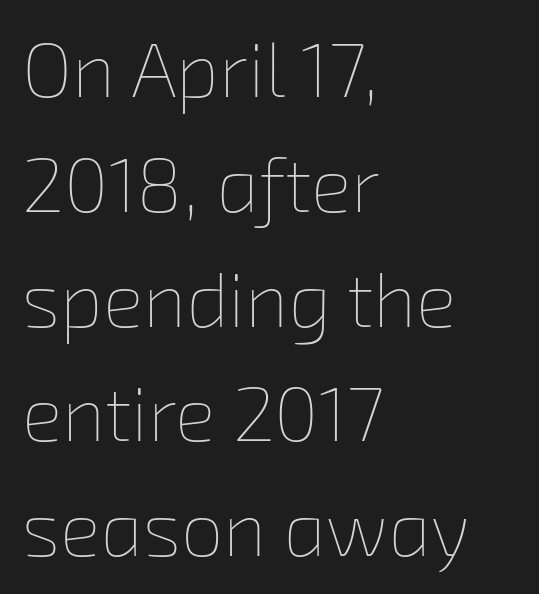
Quick note: interline space is typical. Caption: standard tracking, unaltered. Nobody drew a line under any word here. The letterforms sit at book weight or below. Is this a fixed-width face? No — the glyphs have proportional, varying widths. Caption: multi-line text, flush left, ragged right.
